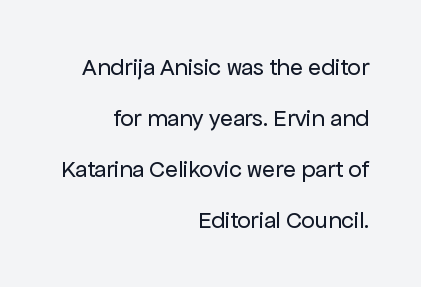
Glance below the letters and you will spot only blank space. Stroke mass is kept to a normal reading level or below. Is the block centered? No — it sits flush against the right margin. Upright lettering throughout.
